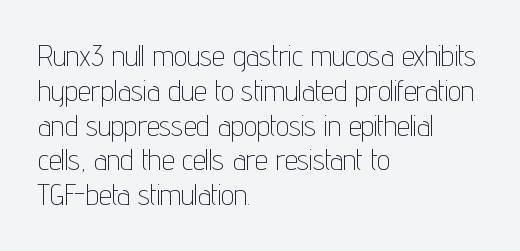
Q: Is the text bold? A: No.
Q: Is the text italic (slanted)? A: No, it is upright.
Q: Is the typeface a serif or a sans-serif typeface? A: Sans-serif.
Q: Is the text underlined? A: No.
Q: How is the paragraph aligned? A: Left-aligned.
Q: Is the spacing between letters normal or unusually wide? A: Normal.
Q: Width (condensed, normal, or wide)? A: Condensed.
Q: Stroke contrast? A: Low.
Q: x-height? A: Medium.
Q: Monospaced? A: No.
